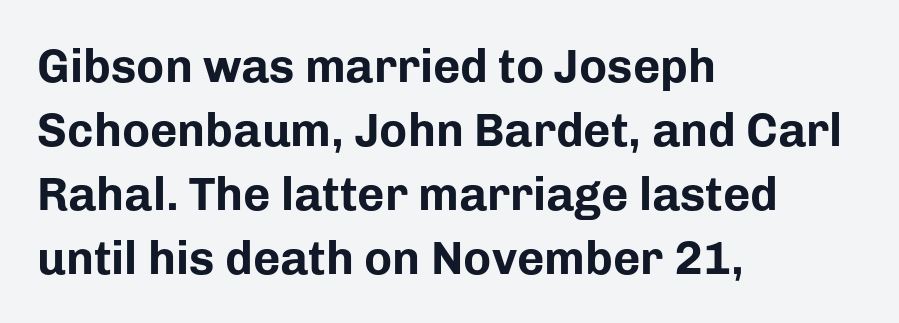
{"serif": "no", "italic": "no", "bold": "yes", "weight": "bold", "width": "normal", "stroke_contrast": "low", "x_height": "medium", "monospaced": "no", "underline": "no", "align": "left", "line_spacing": "normal", "line_spacing_ratio": 1.36, "letter_spacing": "normal", "letter_spacing_em": 0.0, "glyph_px": 47}
